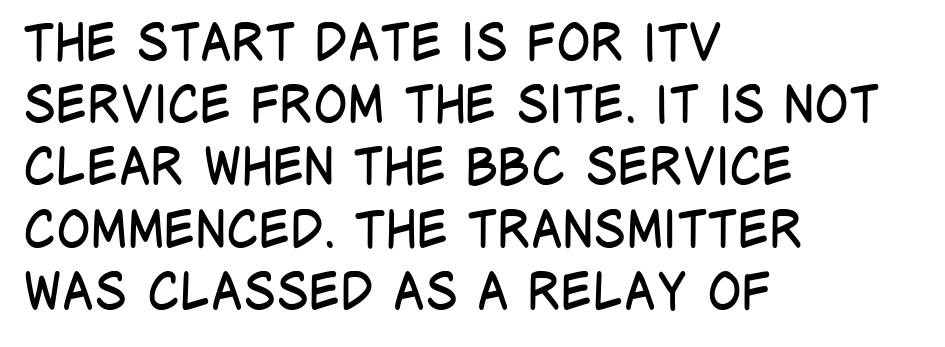
Does the type have serifs? No, each stem ends abruptly. Spacing verdict: proportional, widths tailored to each character. Only glyphs here, with clear space below each row. Stems and bowls with no extra thickness — not bold. Between one letter and the next there's only the usual sliver of space.
